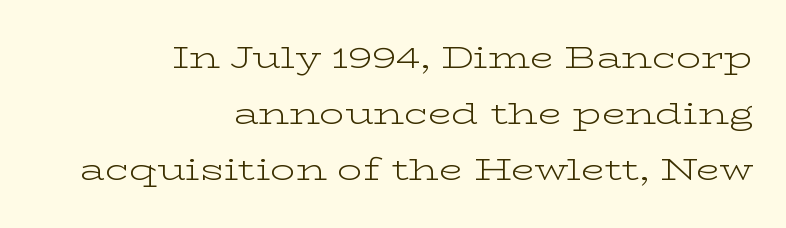
The image shows 31 px light, wide serif type, upright; set right-aligned, line spacing 1.81x, normal letter spacing, not underlined; low stroke contrast and a medium x-height.
